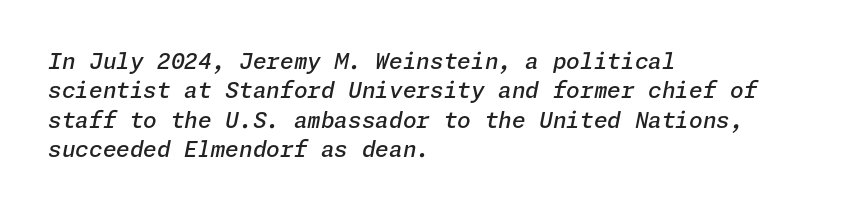
{"italic": "yes", "lean": "right", "slant_degrees": 11, "bold": "semi", "underline": "no", "align": "left", "line_spacing": "normal", "line_spacing_ratio": 1.33, "letter_spacing": "normal", "letter_spacing_em": 0.0, "glyph_px": 22}
